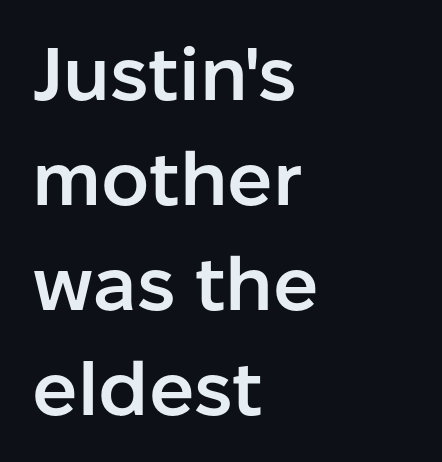
The image shows 75 px semibold sans-serif type, upright; set left-aligned, normal line spacing (1.4x), normal letter spacing, not underlined; low stroke contrast and a medium x-height.
